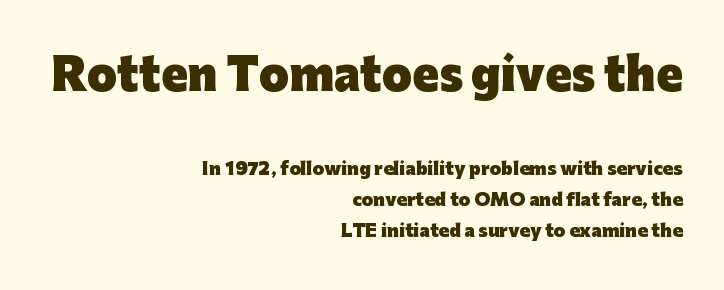
Is this a fixed-width face? No — the glyphs have proportional, varying widths. Only glyphs here, with clear space below each row. Does the type have serifs? No, each stem ends abruptly. Students, this is bold: see how much ink each stroke carries. This rendering leaves character spacing at its baseline value.
